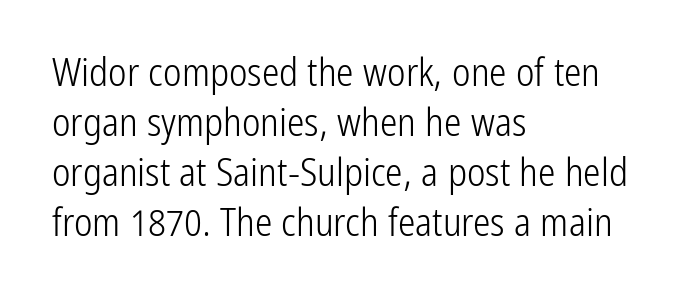
Q: Is the text bold? A: No.
Q: Is the text italic (slanted)? A: No, it is upright.
Q: Is the typeface a serif or a sans-serif typeface? A: Sans-serif.
Q: Is the text underlined? A: No.
Q: How is the paragraph aligned? A: Left-aligned.
Q: Is the spacing between letters normal or unusually wide? A: Normal.
Q: Is the spacing between lines tight, normal or loose? A: Normal.
Q: Width (condensed, normal, or wide)? A: Condensed.
Q: Stroke contrast? A: Low.
Q: x-height? A: Medium.
Q: Monospaced? A: No.
